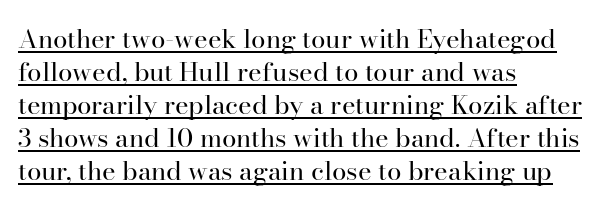
{"italic": "no", "bold": "no", "underline": "yes", "align": "left", "line_spacing": "normal", "line_spacing_ratio": 1.27, "letter_spacing": "normal", "letter_spacing_em": 0.0, "glyph_px": 26}
